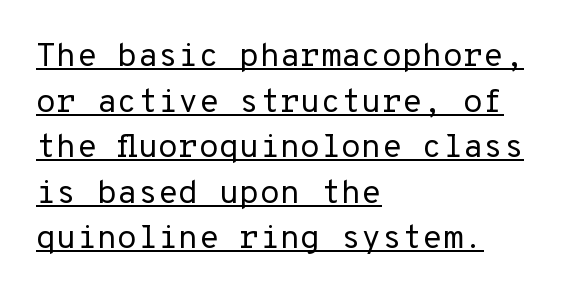
{"serif": "no", "italic": "no", "bold": "no", "weight": "regular", "width": "normal", "stroke_contrast": "low", "x_height": "medium", "underline": "yes", "align": "left", "line_spacing": "normal", "line_spacing_ratio": 1.38, "letter_spacing": "normal", "letter_spacing_em": 0.0, "glyph_px": 33}
